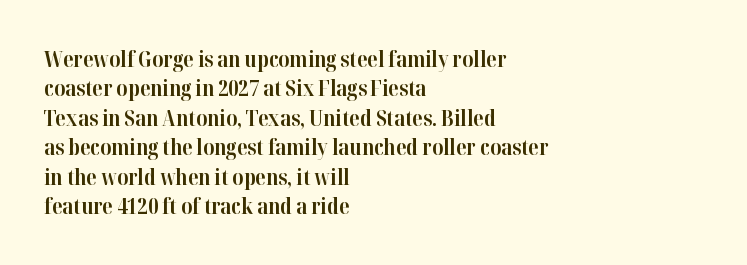
{"italic": "no", "bold": "yes", "underline": "no", "align": "left", "line_spacing": "normal", "line_spacing_ratio": 1.4, "letter_spacing": "normal", "letter_spacing_em": 0.0, "glyph_px": 21}
